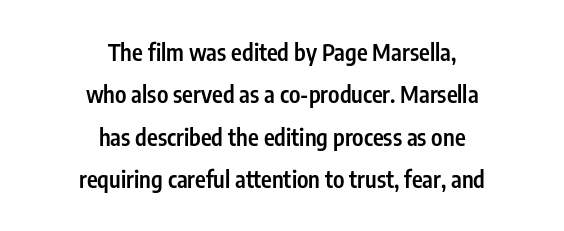
Q: Is the text bold? A: Semi-bold.
Q: Is the text italic (slanted)? A: No, it is upright.
Q: Is the text underlined? A: No.
Q: How is the paragraph aligned? A: Centered.
Q: Is the spacing between letters normal or unusually wide? A: Normal.
